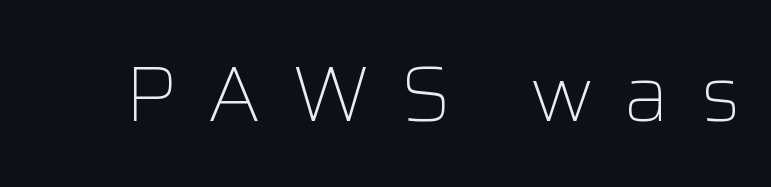
Q: Is the text bold? A: No.
Q: Is the text italic (slanted)? A: No, it is upright.
Q: Is the typeface a serif or a sans-serif typeface? A: Sans-serif.
Q: Is the text underlined? A: No.
Q: Is the spacing between letters normal or unusually wide? A: Unusually wide.
Q: Width (condensed, normal, or wide)? A: Normal.
Q: Stroke contrast? A: Low.
Q: x-height? A: Medium.
Q: Monospaced? A: No.
